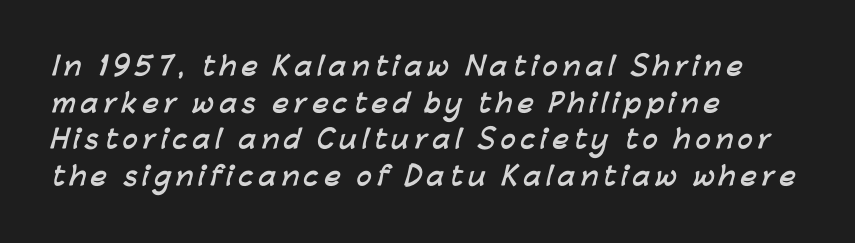
Q: Is the text bold? A: Yes.
Q: Is the text underlined? A: No.
Q: How is the paragraph aligned? A: Left-aligned.
Q: Is the spacing between letters normal or unusually wide? A: Unusually wide.
Q: Is the spacing between lines tight, normal or loose? A: Normal.
